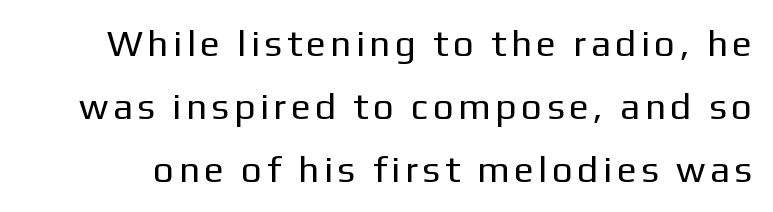
{"serif": "no", "italic": "no", "bold": "no", "weight": "regular", "width": "normal", "stroke_contrast": "low", "x_height": "medium", "monospaced": "no", "underline": "no", "line_spacing": "normal", "line_spacing_ratio": 1.7, "glyph_px": 37}
